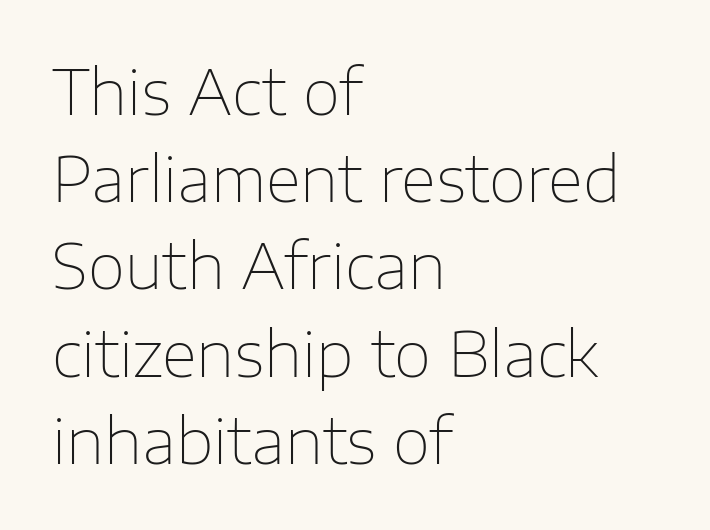
Q: Is the text bold? A: No.
Q: Is the text italic (slanted)? A: No, it is upright.
Q: Is the typeface a serif or a sans-serif typeface? A: Sans-serif.
Q: Is the text underlined? A: No.
Q: How is the paragraph aligned? A: Left-aligned.
Q: Is the spacing between letters normal or unusually wide? A: Normal.
Q: Is the spacing between lines tight, normal or loose? A: Normal.
Q: Width (condensed, normal, or wide)? A: Normal.
Q: Stroke contrast? A: Low.
Q: x-height? A: Medium.
Q: Monospaced? A: No.
